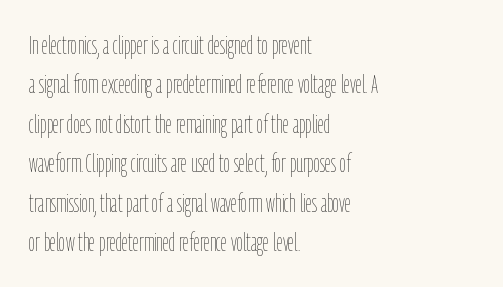
The image shows 25 px text type, upright; set left-aligned, normal line spacing (1.58x), normal letter spacing, not underlined.
